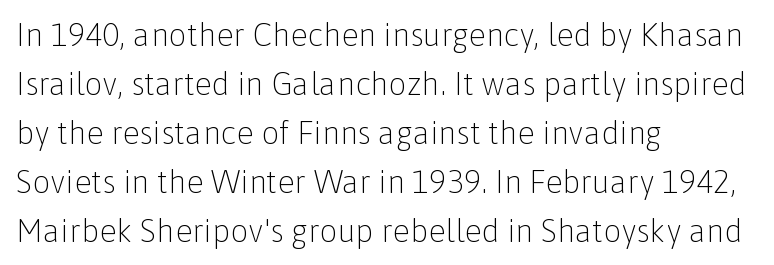
The typography opts for an upright posture over an oblique one. I'd call this a sans setting — the letters go barefoot. Caption: multi-line text, flush left, ragged right. Underlining? Definitely not there. The designer left line spacing at the default.
